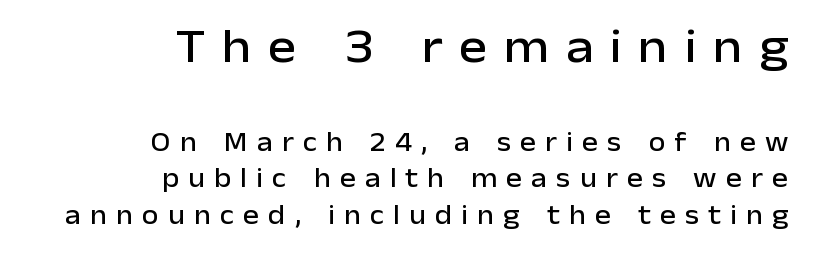
The image shows 48 px sans-serif type, upright; set right-aligned, normal line spacing (1.36x), unusually wide letter spacing (+0.34 em), not underlined; the first (top) block is 1.78x larger; low stroke contrast and a medium x-height.
